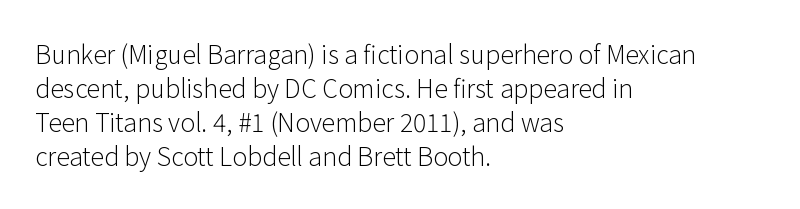
{"italic": "no", "bold": "no", "underline": "no", "align": "left", "line_spacing": "normal", "line_spacing_ratio": 1.36, "letter_spacing": "normal", "letter_spacing_em": 0.0, "glyph_px": 25}
